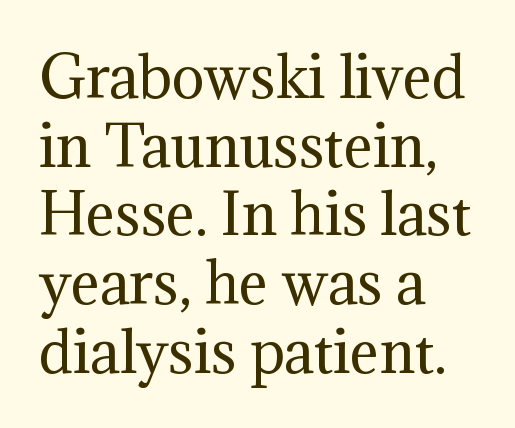
The image shows 55 px regular-weight serif type, upright; set left-aligned, normal line spacing (1.25x), normal letter spacing, not underlined; medium stroke contrast and a medium x-height.
